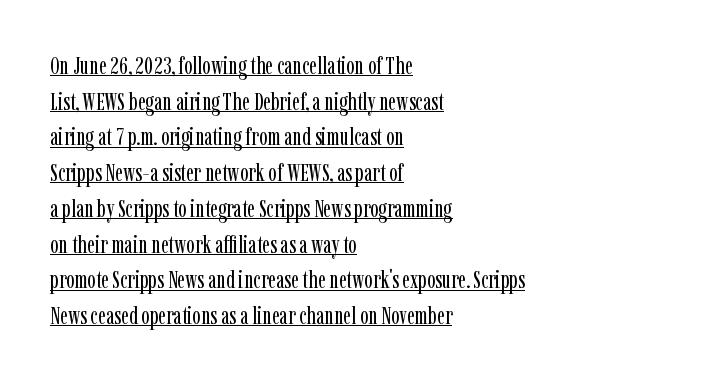
{"italic": "no", "bold": "no", "underline": "yes", "align": "left", "line_spacing": "normal", "line_spacing_ratio": 1.43, "letter_spacing": "normal", "letter_spacing_em": 0.0, "glyph_px": 25}
